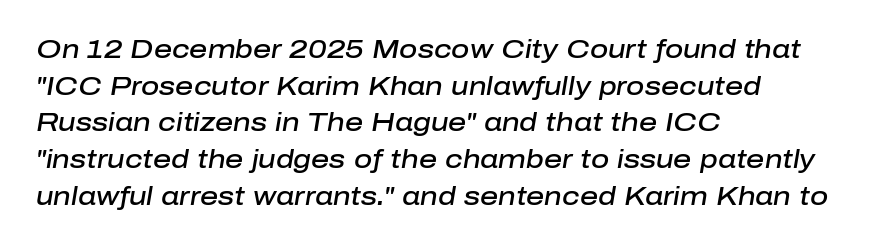
The image shows 25 px text type, italic (leaning right); set left-aligned, normal line spacing (1.47x), normal letter spacing, not underlined.
